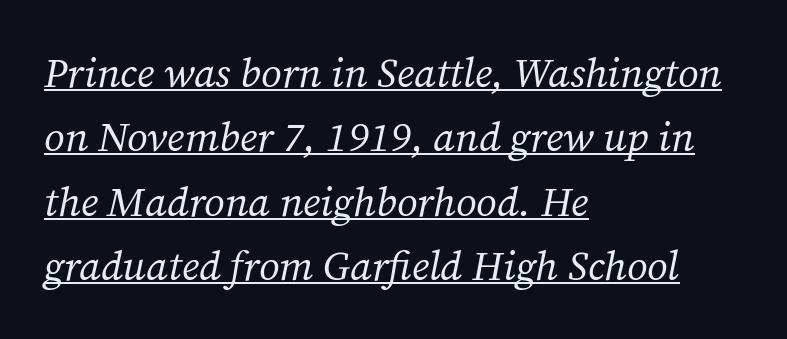
The image shows 41 px regular-weight serif type, italic (leaning right); set left-aligned, normal line spacing (1.57x), normal letter spacing, underlined; medium stroke contrast and a medium x-height.
